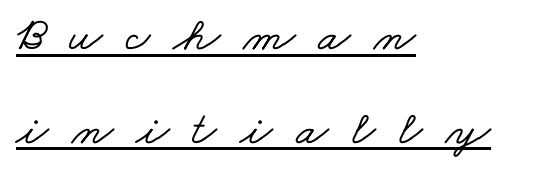
Q: Is the typeface a serif or a sans-serif typeface? A: Serif.
Q: Is the text underlined? A: Yes.
Q: How is the paragraph aligned? A: Left-aligned.
Q: Is the spacing between letters normal or unusually wide? A: Unusually wide.
Q: Is the spacing between lines tight, normal or loose? A: Loose.
Q: Width (condensed, normal, or wide)? A: Wide.
Q: Stroke contrast? A: Low.
Q: x-height? A: Small.
Q: Monospaced? A: No.
